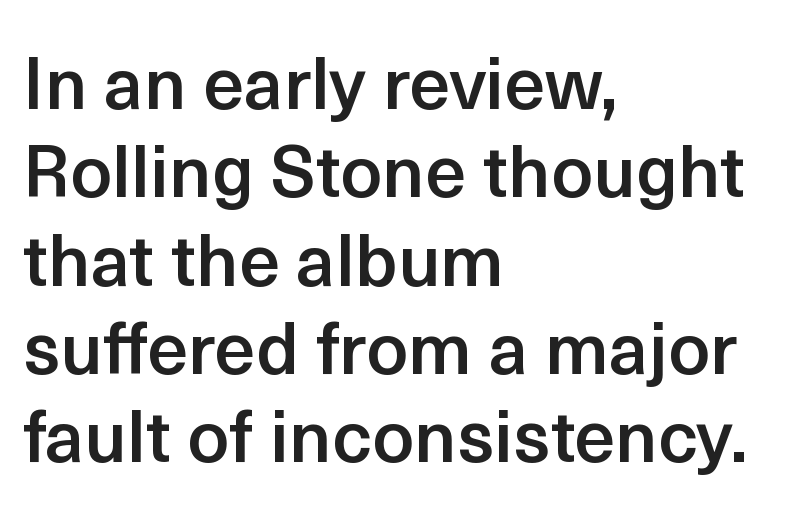
Q: Is the text bold? A: Semi-bold.
Q: Is the text italic (slanted)? A: No, it is upright.
Q: Is the typeface a serif or a sans-serif typeface? A: Sans-serif.
Q: Is the text underlined? A: No.
Q: How is the paragraph aligned? A: Left-aligned.
Q: Is the spacing between letters normal or unusually wide? A: Normal.
Q: Width (condensed, normal, or wide)? A: Normal.
Q: x-height? A: Medium.
Q: Monospaced? A: No.
